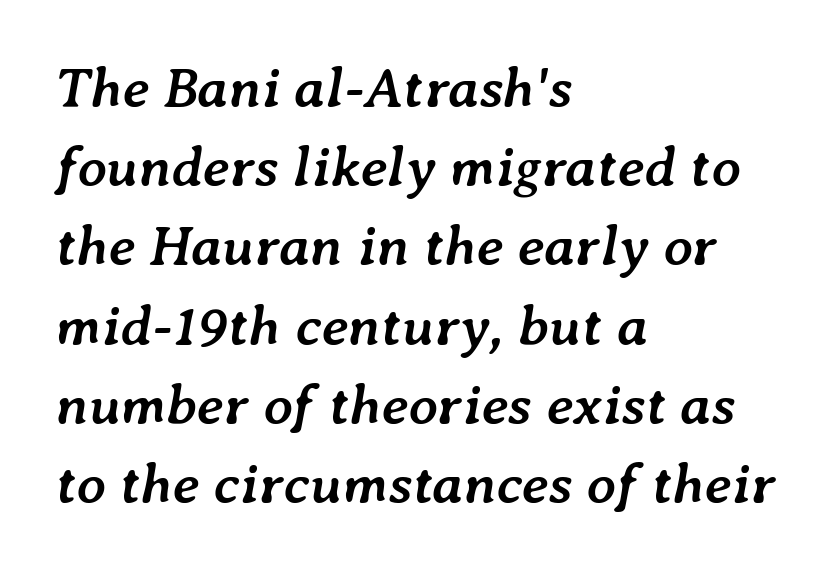
{"italic": "yes", "lean": "right", "slant_degrees": 7, "bold": "yes", "weight": "semibold", "width": "normal", "stroke_contrast": "low", "x_height": "medium", "monospaced": "no", "underline": "no", "align": "left", "line_spacing": "normal", "line_spacing_ratio": 1.39, "letter_spacing": "normal", "letter_spacing_em": 0.0, "glyph_px": 57}
